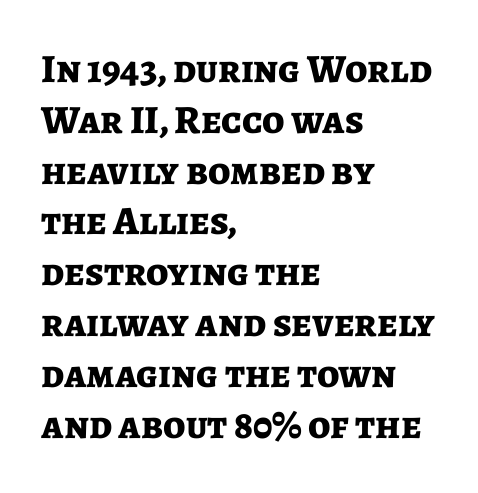
The image shows 40 px bold sans-serif type, upright; set left-aligned, normal line spacing (1.27x), normal letter spacing, not underlined; low stroke contrast and a medium x-height.
